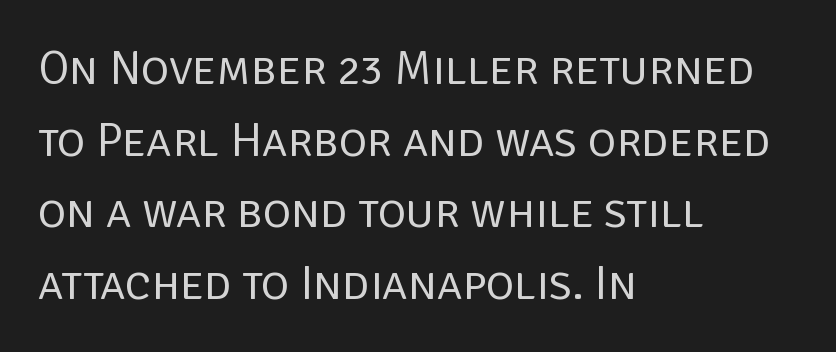
Horizontal alignment here is leftward, the default for most running prose. The foot of each line stays bare and open. Short note: letters normally spaced. The font is comparable to plain body text, perhaps lighter. A typesetter would call this proportional, since set widths differ per character.
